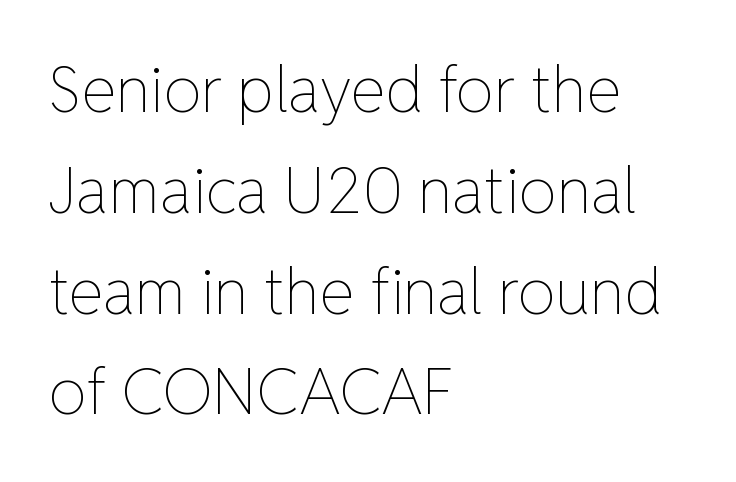
Q: Is the text bold? A: No.
Q: Is the text italic (slanted)? A: No, it is upright.
Q: Is the text underlined? A: No.
Q: How is the paragraph aligned? A: Left-aligned.
Q: Is the spacing between letters normal or unusually wide? A: Normal.
Q: Is the spacing between lines tight, normal or loose? A: Normal.
Q: Width (condensed, normal, or wide)? A: Normal.
Q: Stroke contrast? A: Low.
Q: x-height? A: Medium.
Q: Monospaced? A: No.
